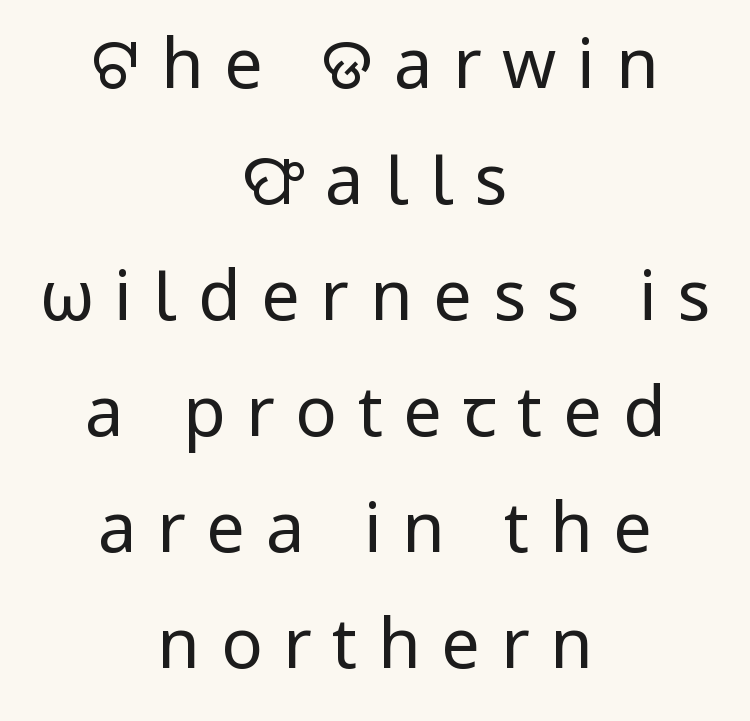
{"serif": "no", "italic": "no", "bold": "no", "weight": "regular", "width": "normal", "stroke_contrast": "low", "x_height": "medium", "monospaced": "no", "underline": "no", "align": "center", "line_spacing": "normal", "line_spacing_ratio": 1.68, "letter_spacing": "wide", "letter_spacing_em": 0.3, "glyph_px": 69}
